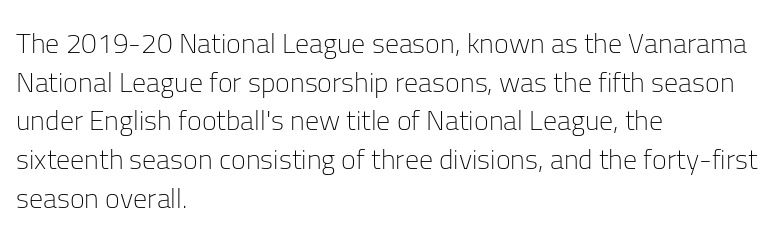
Normally led — the rows are evenly, conventionally spaced. The rendering uses natural spacing where letterforms have individual widths. The cut favours lightness, reaching ordinary text weight at its darkest. The font family rendered here belongs to the sans-serif group.
